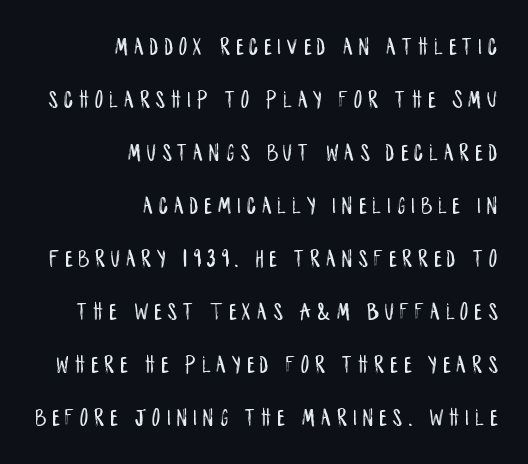
The image shows 25 px text type, upright; set right-aligned, loose line spacing (2.12x), unusually wide letter spacing (+0.25 em), not underlined.
